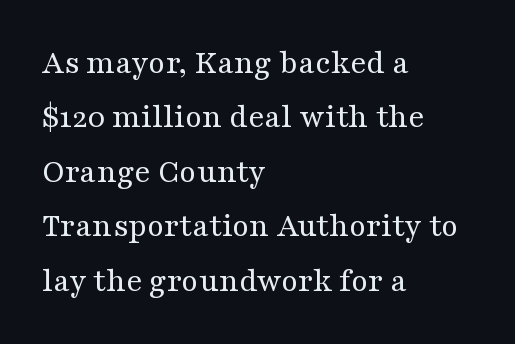
Q: Is the text bold? A: No.
Q: Is the text italic (slanted)? A: No, it is upright.
Q: Is the typeface a serif or a sans-serif typeface? A: Serif.
Q: Is the text underlined? A: No.
Q: How is the paragraph aligned? A: Left-aligned.
Q: Is the spacing between letters normal or unusually wide? A: Normal.
Q: Is the spacing between lines tight, normal or loose? A: Normal.
Q: Width (condensed, normal, or wide)? A: Wide.
Q: Stroke contrast? A: Medium.
Q: x-height? A: Medium.
Q: Monospaced? A: No.
